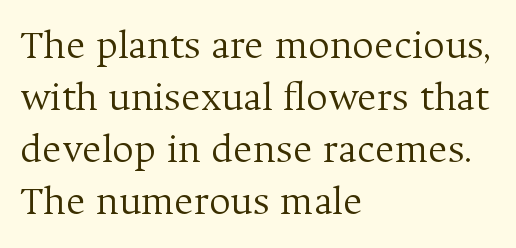
The image shows 42 px light serif type, upright; set left-aligned, line spacing 1.24x, normal letter spacing, not underlined; medium stroke contrast and a medium x-height.
